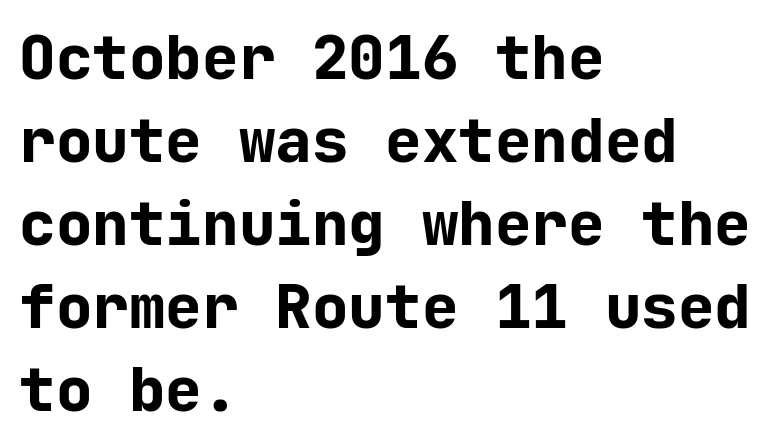
I'd call this a sans setting — the letters go barefoot. Each row of text sits above clean, open space. Style check: upright. Looks like terminal output: every glyph gets an equal slot. The setting favours the left margin, as ordinary paragraphs usually do. Characters follow at the spacing the type designer built in.
